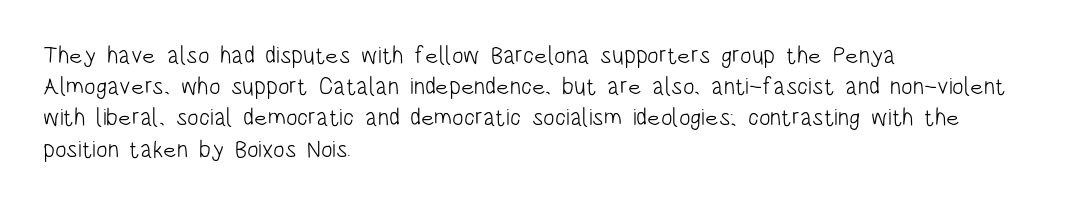
The image shows 24 px text type, upright; set left-aligned, normal line spacing (1.3x), normal letter spacing, not underlined.
